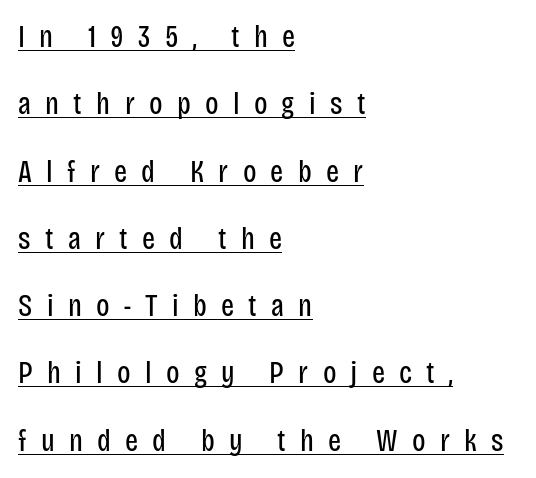
The image shows 31 px regular-weight, condensed sans-serif type, upright; set left-aligned, loose line spacing (2.17x), unusually wide letter spacing (+0.46 em), underlined; low stroke contrast and a large x-height.
